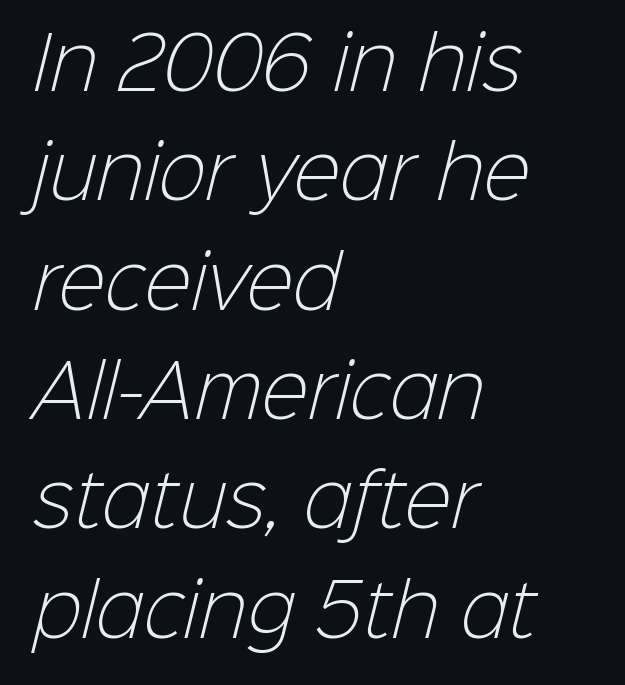
The image shows 71 px light sans-serif type; set left-aligned, normal line spacing (1.54x), normal letter spacing, not underlined; low stroke contrast and a medium x-height.
